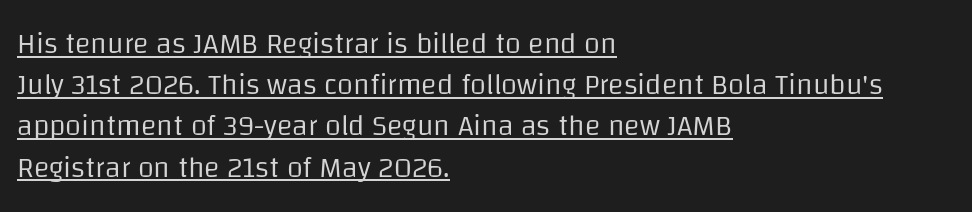
Left-aligned paragraph, ragged on the right. The letters advance in unequal steps, a hallmark of proportional type. The lettering is marked with a stroke running underneath it. This sample uses an upright cut, with every glyph sitting square on the baseline. The strokes are not fattened; the text isn't bold.
